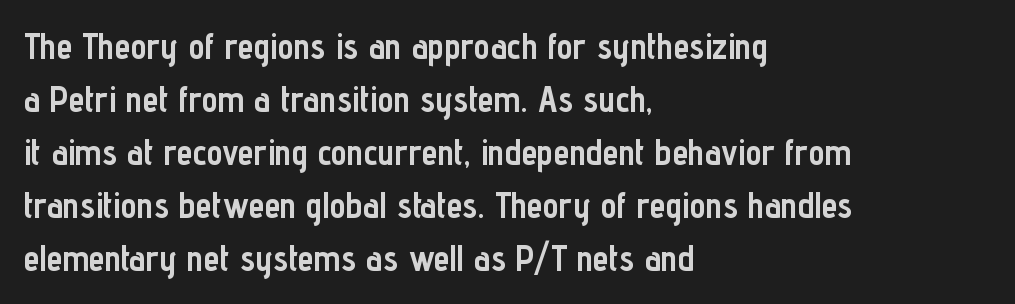
Q: Is the text bold? A: Yes.
Q: Is the text italic (slanted)? A: No, it is upright.
Q: Is the typeface a serif or a sans-serif typeface? A: Sans-serif.
Q: Is the text underlined? A: No.
Q: How is the paragraph aligned? A: Left-aligned.
Q: Is the spacing between letters normal or unusually wide? A: Normal.
Q: Is the spacing between lines tight, normal or loose? A: Normal.
Q: Width (condensed, normal, or wide)? A: Condensed.
Q: Stroke contrast? A: Low.
Q: x-height? A: Medium.
Q: Monospaced? A: No.
